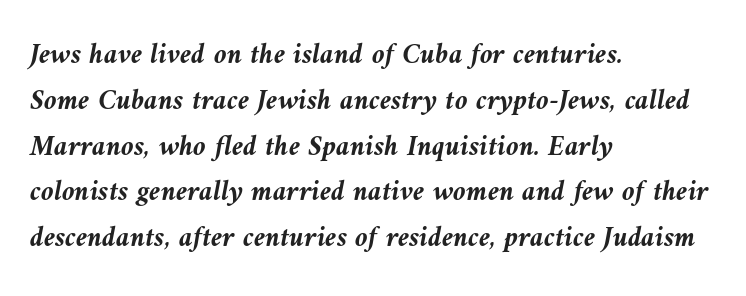
{"italic": "yes", "lean": "left", "slant_degrees": 10, "bold": "yes", "weight": "semibold", "width": "normal", "stroke_contrast": "medium", "x_height": "medium", "monospaced": "no", "underline": "no", "align": "left", "line_spacing": "normal", "line_spacing_ratio": 1.58, "letter_spacing": "normal", "letter_spacing_em": 0.0, "glyph_px": 29}
